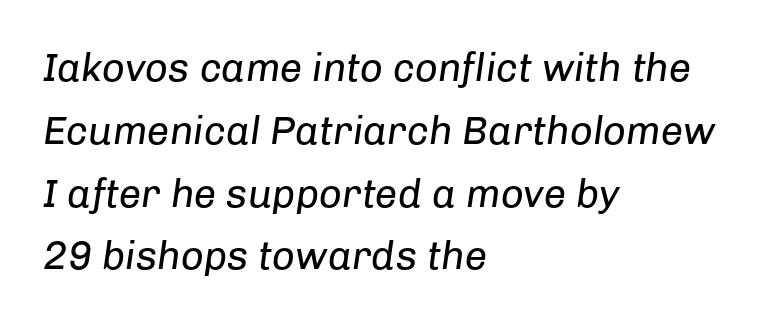
{"italic": "yes", "lean": "right", "slant_degrees": 8, "bold": "no", "weight": "regular", "width": "normal", "stroke_contrast": "low", "x_height": "medium", "monospaced": "no", "underline": "no", "align": "left", "line_spacing": "normal", "line_spacing_ratio": 1.57, "letter_spacing": "normal", "letter_spacing_em": 0.0, "glyph_px": 40}
